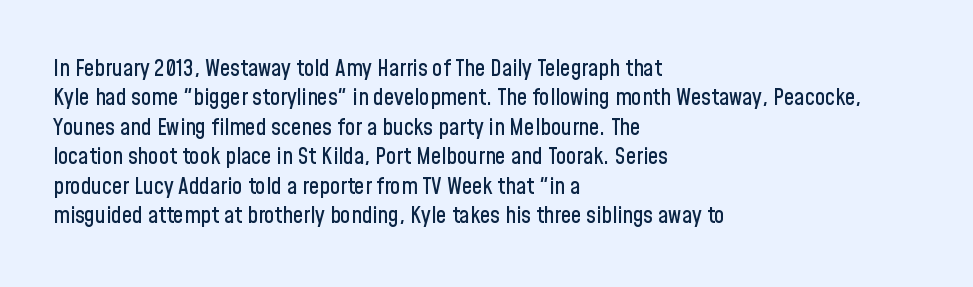
One-word summary of the alignment: left. Posture: vertical. The tracking reads as untouched default to a designer's eye. Each row of text sits above clean, open space. Does the leading feel generous? No, just average.
